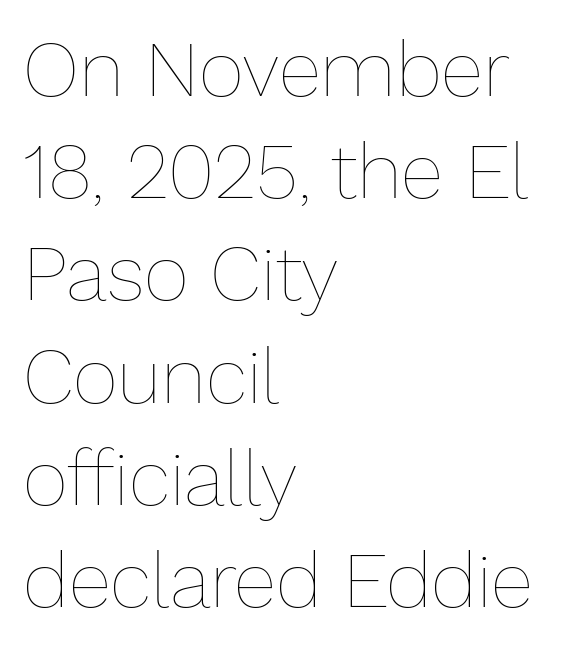
Observe the ordinary spacing: letters are neighbours, not strangers. The compositor pushed each line to the left boundary. Descender tails drop into unmarked territory. The lines sit at an ordinary, default distance from one another. On a weight scale, this lands at 450 or below.
